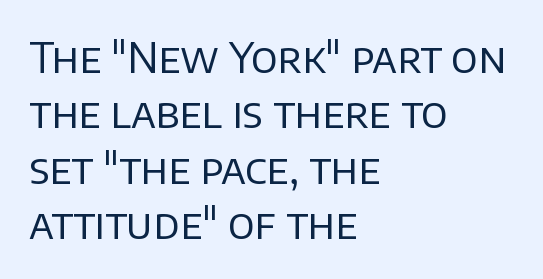
The image shows 42 px regular-weight sans-serif type, upright; set left-aligned, normal line spacing (1.32x), normal letter spacing, not underlined; low stroke contrast and a large x-height.
